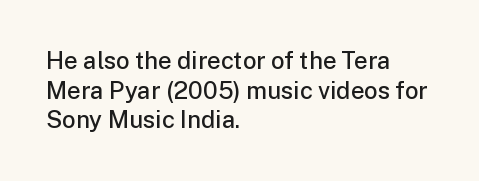
A bare baseline throughout the passage. Compared with a centered layout, this one pins lines to the left instead. This is moderately heavy type, rendered in semibold. The letters sit at their default tracking, neither squeezed nor spread. This sample uses an upright cut, with every glyph sitting square on the baseline.
